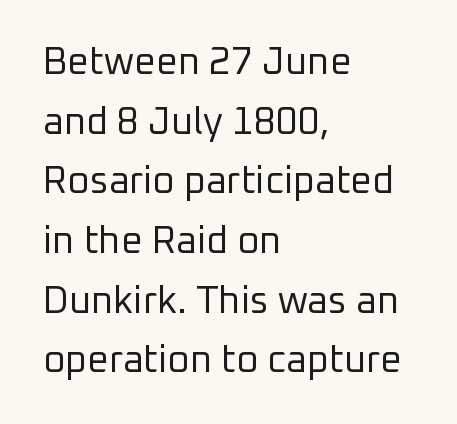
{"serif": "no", "italic": "no", "bold": "no", "weight": "regular", "width": "normal", "stroke_contrast": "low", "x_height": "medium", "monospaced": "no", "underline": "no", "align": "left", "line_spacing": "normal", "line_spacing_ratio": 1.57, "letter_spacing": "normal", "letter_spacing_em": 0.0, "glyph_px": 38}
